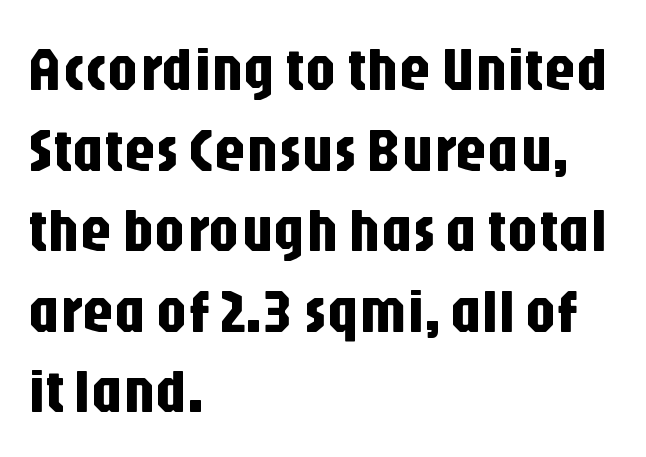
Q: Is the text italic (slanted)? A: No, it is upright.
Q: Is the typeface a serif or a sans-serif typeface? A: Sans-serif.
Q: Is the text underlined? A: No.
Q: How is the paragraph aligned? A: Left-aligned.
Q: Is the spacing between letters normal or unusually wide? A: Normal.
Q: Is the spacing between lines tight, normal or loose? A: Normal.
Q: Width (condensed, normal, or wide)? A: Condensed.
Q: Stroke contrast? A: Low.
Q: x-height? A: Large.
Q: Monospaced? A: No.
